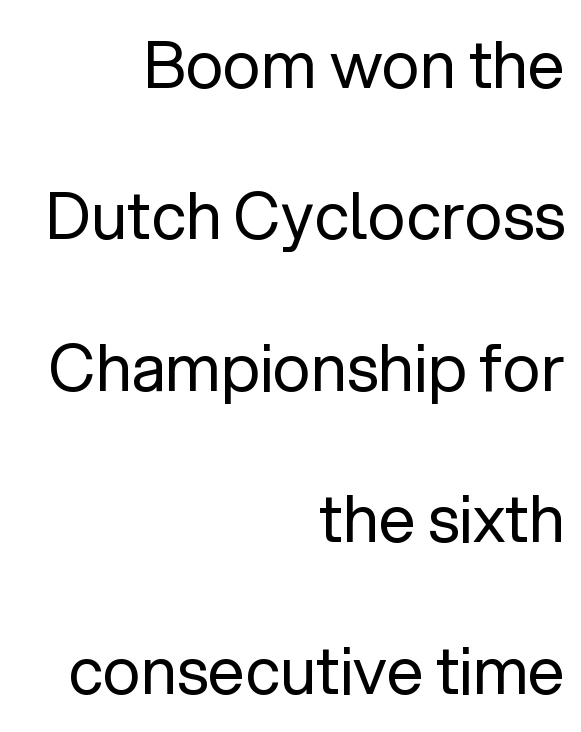
Q: Is the text bold? A: No.
Q: Is the text italic (slanted)? A: No, it is upright.
Q: Is the typeface a serif or a sans-serif typeface? A: Sans-serif.
Q: Is the text underlined? A: No.
Q: How is the paragraph aligned? A: Right-aligned.
Q: Is the spacing between letters normal or unusually wide? A: Normal.
Q: Is the spacing between lines tight, normal or loose? A: Loose.
Q: Width (condensed, normal, or wide)? A: Normal.
Q: Stroke contrast? A: Low.
Q: x-height? A: Medium.
Q: Monospaced? A: No.
